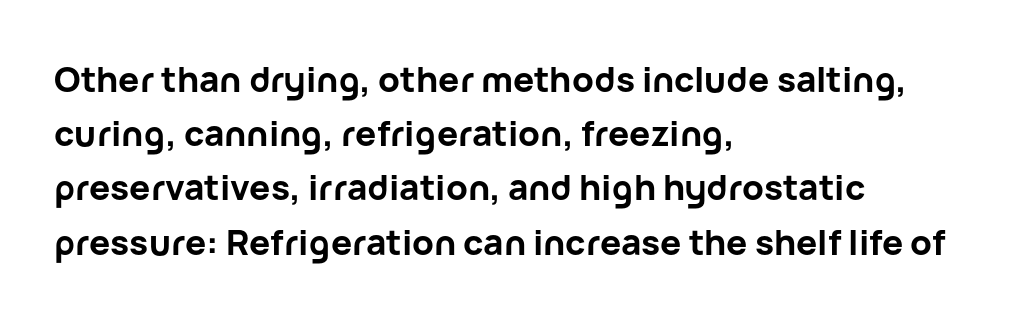
Q: Is the text bold? A: Yes.
Q: Is the text italic (slanted)? A: No, it is upright.
Q: Is the typeface a serif or a sans-serif typeface? A: Sans-serif.
Q: Is the text underlined? A: No.
Q: How is the paragraph aligned? A: Left-aligned.
Q: Is the spacing between letters normal or unusually wide? A: Normal.
Q: Is the spacing between lines tight, normal or loose? A: Normal.
Q: Width (condensed, normal, or wide)? A: Normal.
Q: Stroke contrast? A: Low.
Q: x-height? A: Medium.
Q: Monospaced? A: No.
